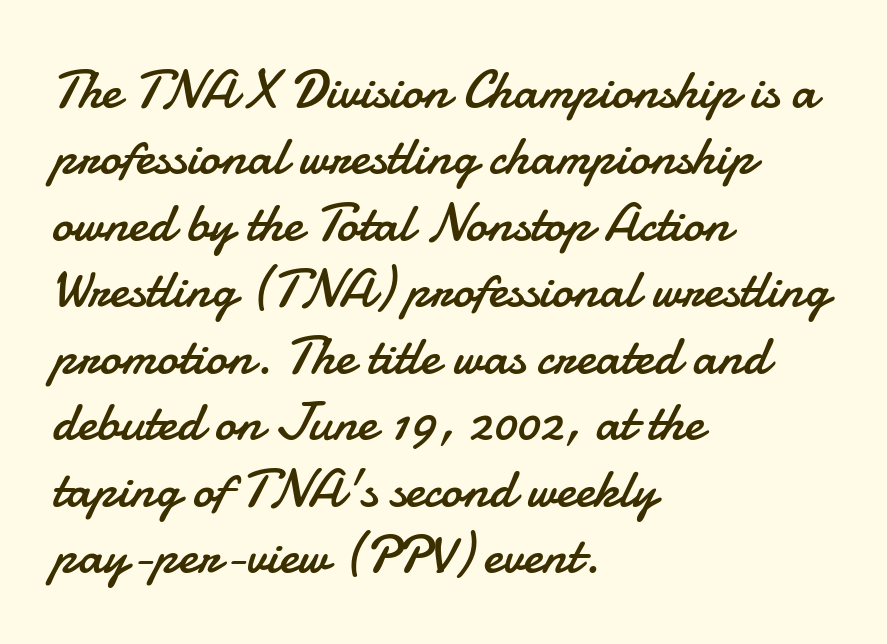
The image shows 54 px regular-weight sans-serif type; set left-aligned, line spacing 1.23x, normal letter spacing, not underlined; low stroke contrast and a small x-height.
